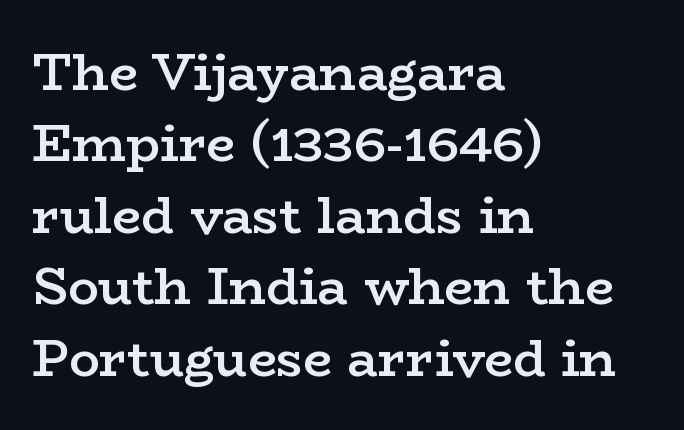
{"serif": "yes", "italic": "no", "bold": "semi", "weight": "semibold", "width": "wide", "stroke_contrast": "low", "x_height": "medium", "monospaced": "no", "underline": "no", "align": "left", "line_spacing": "normal", "line_spacing_ratio": 1.4, "letter_spacing": "normal", "letter_spacing_em": 0.0, "glyph_px": 51}
